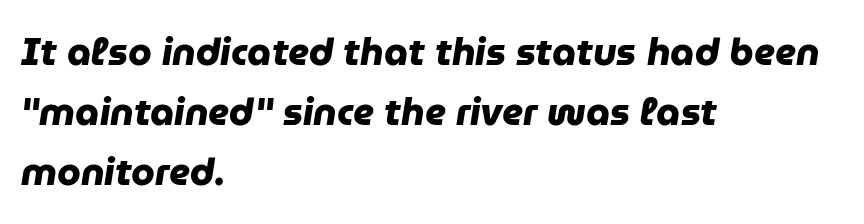
Q: Is the text bold? A: Yes.
Q: Is the typeface a serif or a sans-serif typeface? A: Sans-serif.
Q: Is the text underlined? A: No.
Q: How is the paragraph aligned? A: Left-aligned.
Q: Is the spacing between letters normal or unusually wide? A: Normal.
Q: Is the spacing between lines tight, normal or loose? A: Normal.
Q: Width (condensed, normal, or wide)? A: Normal.
Q: Stroke contrast? A: Low.
Q: x-height? A: Medium.
Q: Monospaced? A: No.
